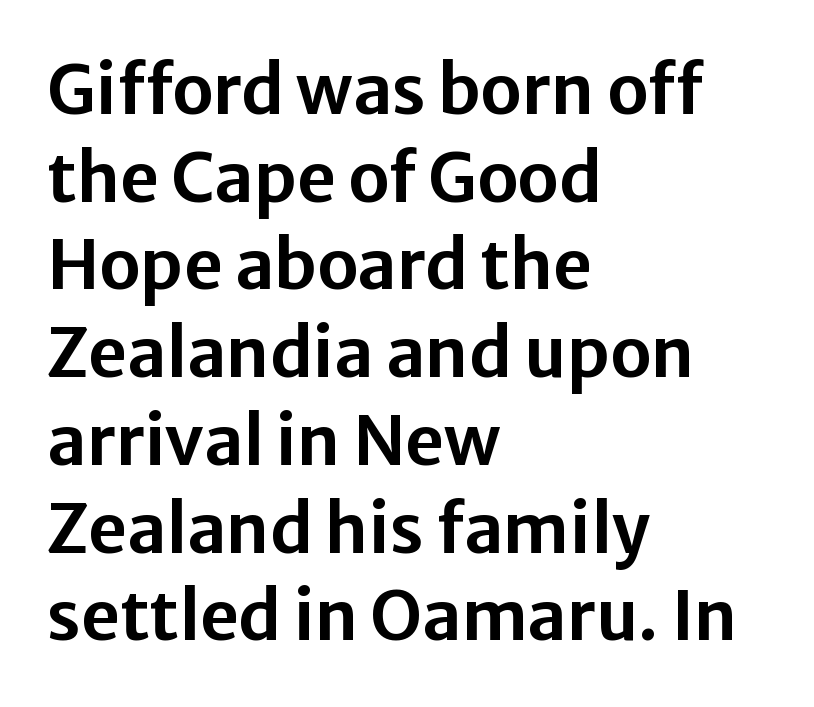
The passage shown is typeset with a sans-serif family. Glance below the letters and you will spot only blank space. The lettering stays uniformly vertical, giving the passage a roman look. The rendering uses natural spacing where letterforms have individual widths. Horizontal alignment here is leftward, the default for most running prose.
